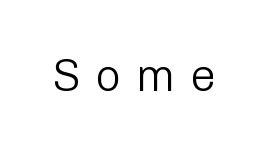
The image shows 46 px light sans-serif type, upright; set unusually wide letter spacing (+0.31 em), not underlined; low stroke contrast and a medium x-height.
